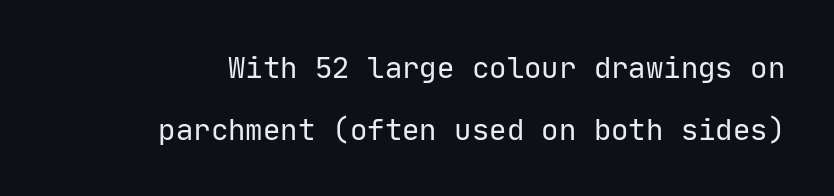
The image shows 29 px regular-weight sans-serif type, upright, monospaced; set loose line spacing (2.13x), normal letter spacing, not underlined; low stroke contrast and a medium x-height.
